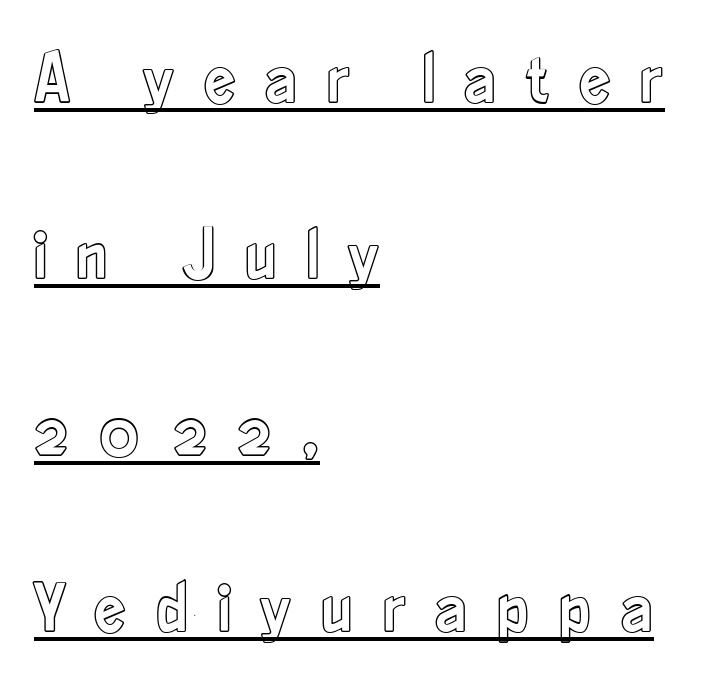
The image shows 72 px condensed type, upright; set left-aligned, loose line spacing (2.45x), unusually wide letter spacing (+0.4 em), underlined; a small x-height.
